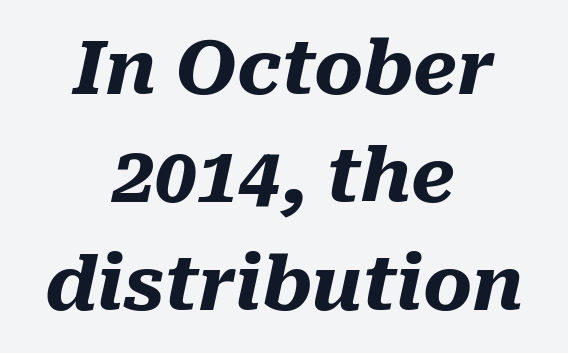
{"italic": "yes", "lean": "right", "slant_degrees": 10, "bold": "yes", "weight": "heavy", "width": "normal", "stroke_contrast": "medium", "x_height": "medium", "monospaced": "no", "underline": "no", "align": "center", "line_spacing": "normal", "line_spacing_ratio": 1.44, "letter_spacing": "normal", "letter_spacing_em": 0.0, "glyph_px": 75}
